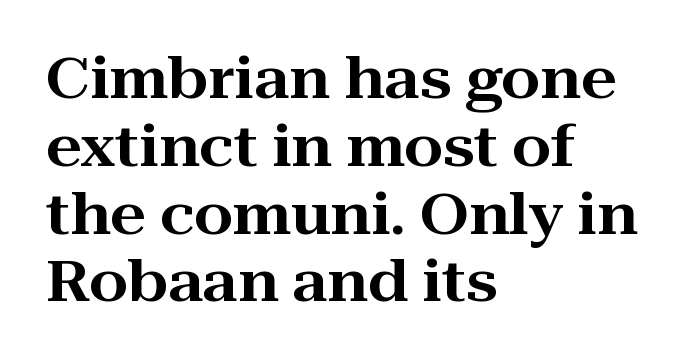
The image shows 56 px wide serif type, upright; set left-aligned, line spacing 1.21x, normal letter spacing, not underlined; high stroke contrast and a medium x-height.
